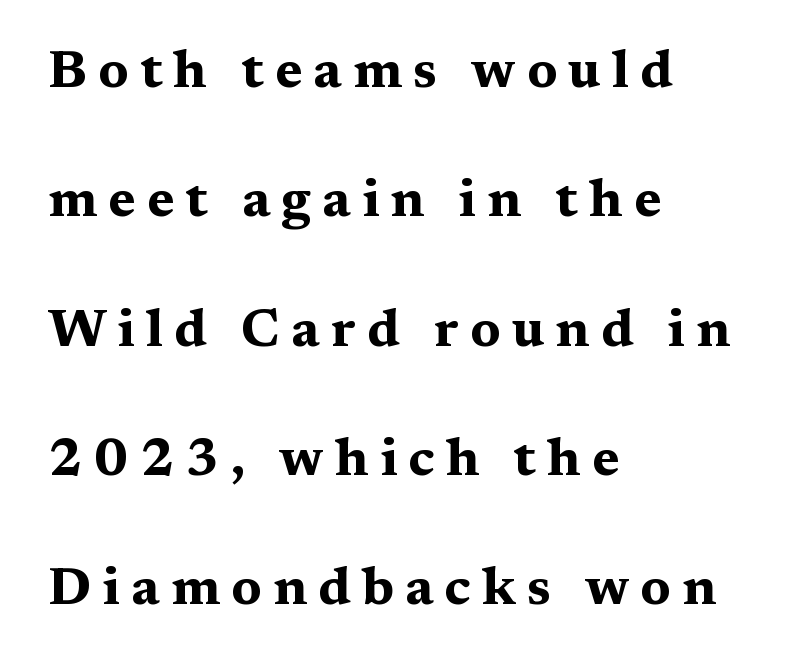
Just letters on the line, the space beneath them empty. The face used here is seriffed, in the tradition of book romans. This sample uses an upright cut, with every glyph sitting square on the baseline. A typesetter would call this leading open, well beyond the default. If you drew a ruler down the left edge, every line would touch it.
